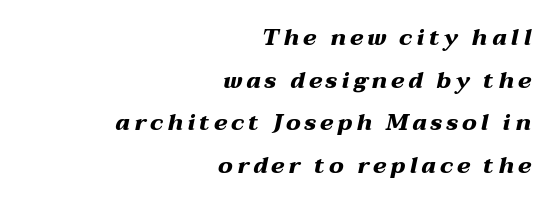
Q: Is the text bold? A: Yes.
Q: Is the text italic (slanted)? A: Yes, it leans right by about 12 degrees.
Q: Is the text underlined? A: No.
Q: How is the paragraph aligned? A: Right-aligned.
